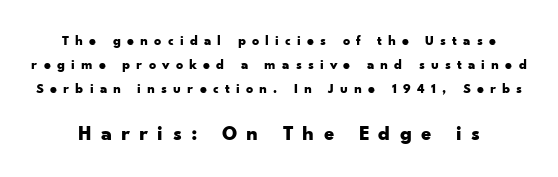
{"italic": "no", "bold": "yes", "underline": "no", "line_spacing_ratio": 1.72, "letter_spacing": "wide", "letter_spacing_em": 0.44, "larger_block": "second", "size_ratio": 1.5, "glyph_px": 21}
